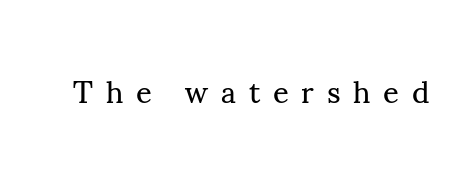
{"serif": "yes", "italic": "no", "bold": "no", "weight": "regular", "width": "normal", "stroke_contrast": "medium", "x_height": "small", "monospaced": "no", "underline": "no", "letter_spacing": "wide", "letter_spacing_em": 0.41, "glyph_px": 31}
